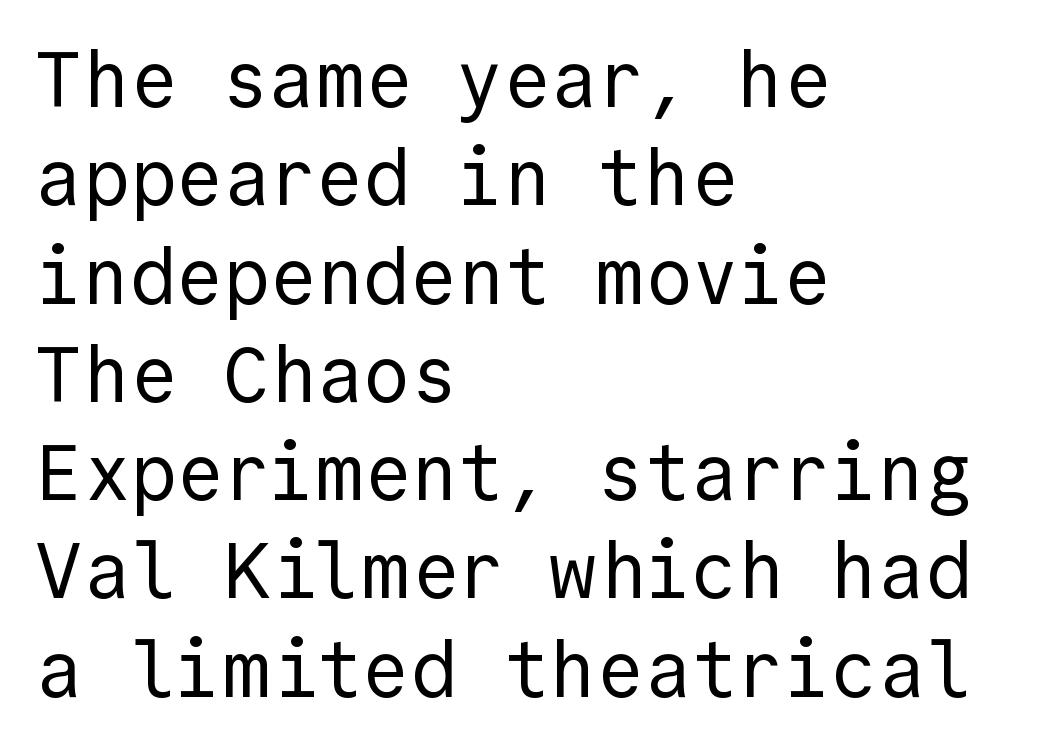
This sample keeps an unexceptional amount of space between lines. Descenders hang freely into open space. Stroke thickness stays within the range of a standard reading face or lighter. The typography opts for an upright posture over an oblique one.
